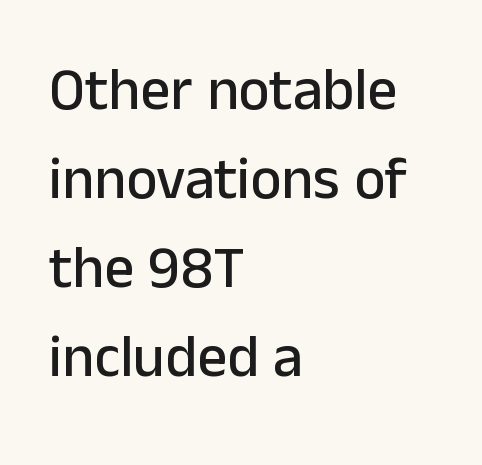
{"serif": "no", "italic": "no", "width": "normal", "stroke_contrast": "low", "x_height": "medium", "monospaced": "no", "underline": "no", "align": "left", "line_spacing": "normal", "line_spacing_ratio": 1.51, "letter_spacing": "normal", "letter_spacing_em": 0.0, "glyph_px": 59}
